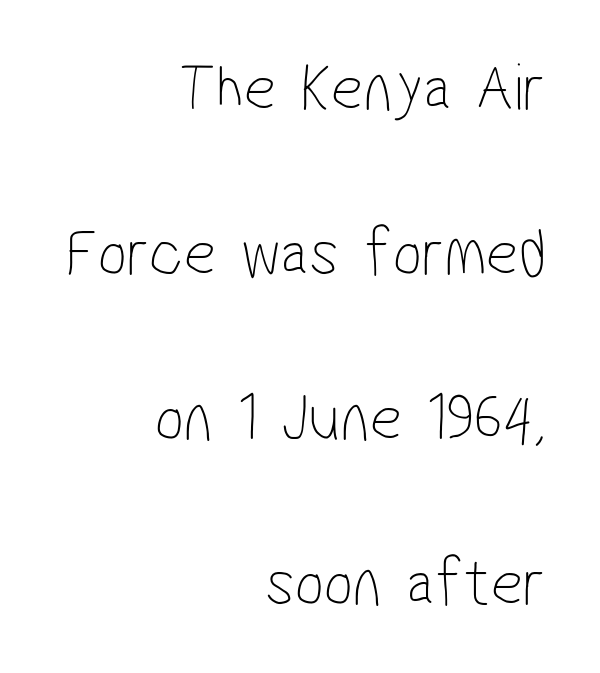
Q: Is the text bold? A: No.
Q: Is the typeface a serif or a sans-serif typeface? A: Sans-serif.
Q: Is the text underlined? A: No.
Q: How is the paragraph aligned? A: Right-aligned.
Q: Is the spacing between letters normal or unusually wide? A: Normal.
Q: Is the spacing between lines tight, normal or loose? A: Loose.
Q: Width (condensed, normal, or wide)? A: Condensed.
Q: Stroke contrast? A: Low.
Q: x-height? A: Medium.
Q: Monospaced? A: No.
